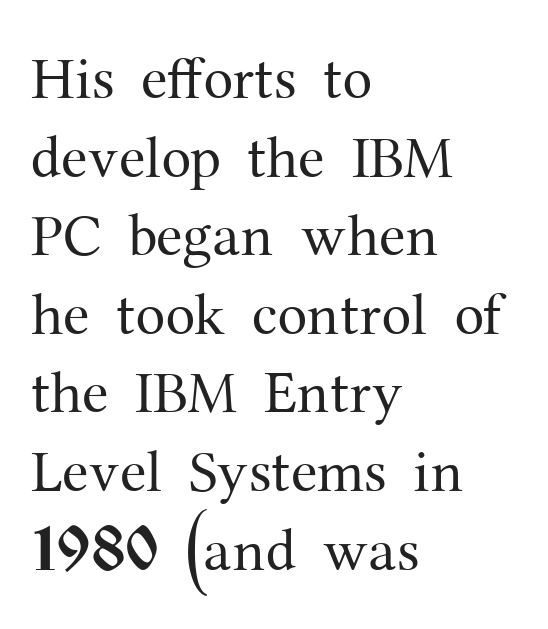
Q: Is the text bold? A: No.
Q: Is the text italic (slanted)? A: No, it is upright.
Q: Is the typeface a serif or a sans-serif typeface? A: Serif.
Q: Is the text underlined? A: No.
Q: How is the paragraph aligned? A: Left-aligned.
Q: Is the spacing between letters normal or unusually wide? A: Normal.
Q: Is the spacing between lines tight, normal or loose? A: Normal.
Q: Width (condensed, normal, or wide)? A: Normal.
Q: Stroke contrast? A: Medium.
Q: x-height? A: Medium.
Q: Monospaced? A: No.
